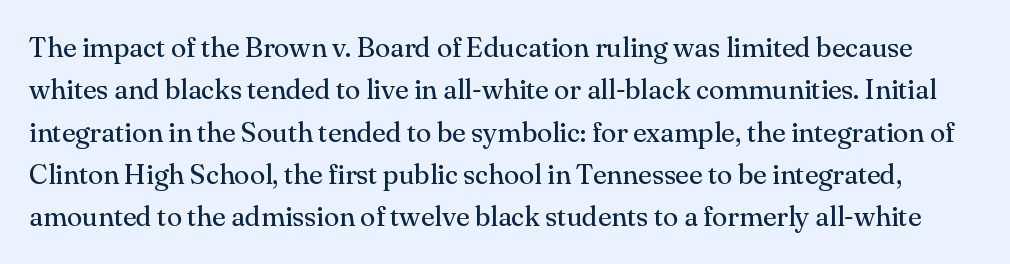
The image shows 28 px regular-weight serif type, upright; set normal line spacing (1.51x), normal letter spacing, not underlined; medium stroke contrast and a small x-height.
